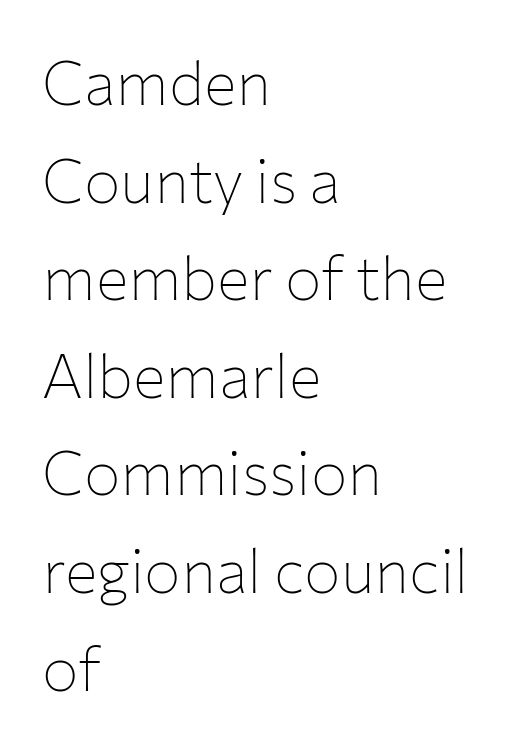
The image shows 61 px thin sans-serif type, upright; set left-aligned, normal line spacing (1.6x), normal letter spacing, not underlined; low stroke contrast and a medium x-height.
